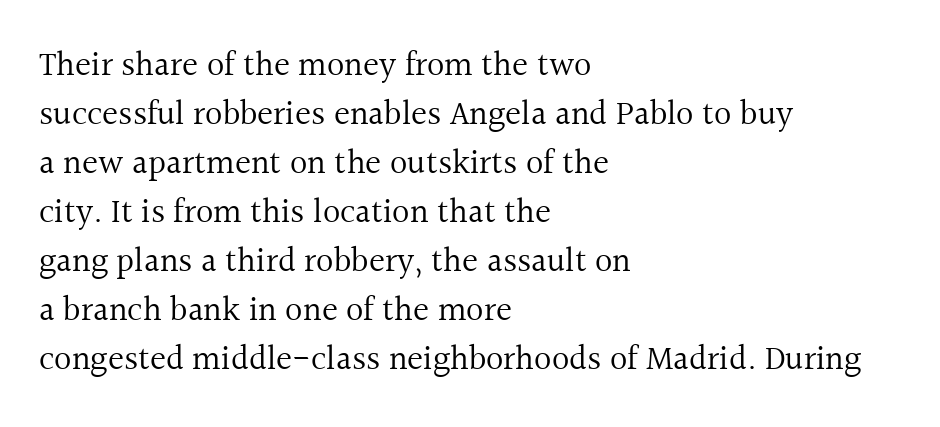
The image shows 34 px regular-weight serif type, upright; set left-aligned, normal line spacing (1.44x), normal letter spacing, not underlined; a medium x-height.
